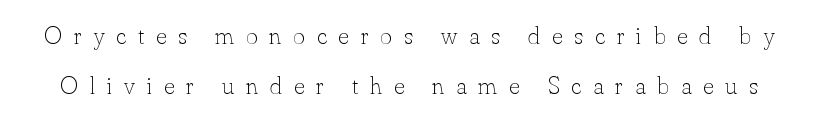
{"italic": "no", "bold": "no", "underline": "no", "line_spacing": "loose", "line_spacing_ratio": 2.0, "letter_spacing": "wide", "letter_spacing_em": 0.48, "glyph_px": 25}
